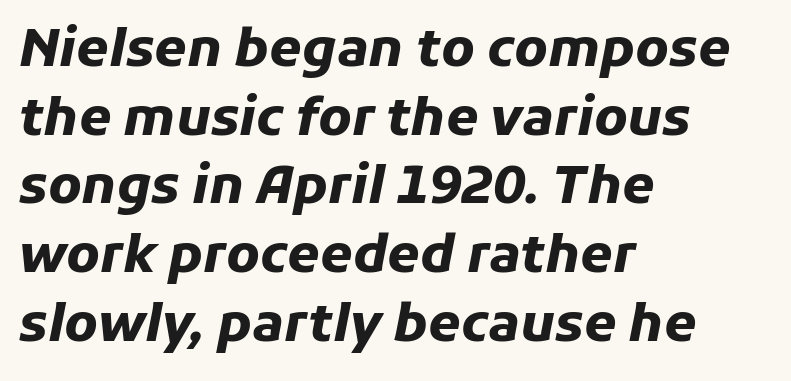
Emphasis-style slanted type is in use. You could call the tracking neutral — neither tight nor loose. Each letter keeps its own natural width here, so spacing adapts to shape. Only glyphs here, with clear space below each row. A normal amount of white space separates one row of letters from the next. The passage shown is emphatically bold.
